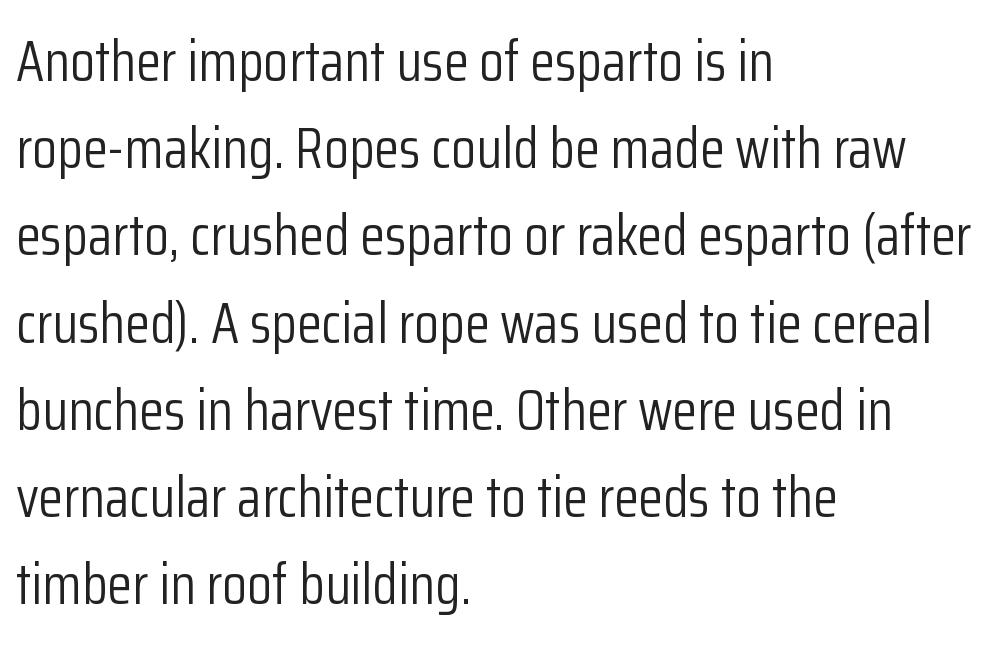
Q: Is the text bold? A: No.
Q: Is the text italic (slanted)? A: No, it is upright.
Q: Is the typeface a serif or a sans-serif typeface? A: Sans-serif.
Q: Is the text underlined? A: No.
Q: How is the paragraph aligned? A: Left-aligned.
Q: Is the spacing between letters normal or unusually wide? A: Normal.
Q: Is the spacing between lines tight, normal or loose? A: Normal.
Q: Width (condensed, normal, or wide)? A: Condensed.
Q: Stroke contrast? A: Low.
Q: x-height? A: Medium.
Q: Monospaced? A: No.
